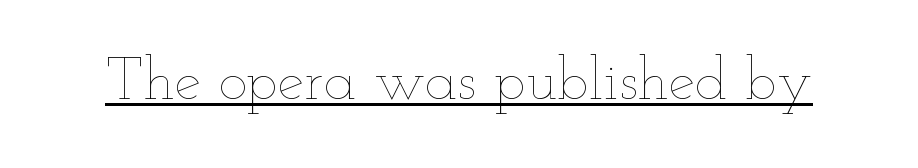
What decoration does the sample have? An underline. Stroke thickness stays within the range of a standard reading face or lighter. Spacing verdict: proportional, widths tailored to each character. Quick note: not italic, upright.
